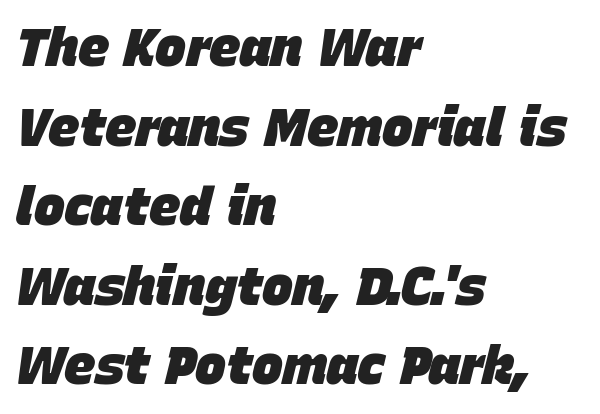
{"italic": "yes", "lean": "right", "slant_degrees": 15, "bold": "yes", "weight": "heavy", "width": "normal", "stroke_contrast": "low", "x_height": "large", "monospaced": "no", "underline": "no", "align": "left", "line_spacing": "normal", "line_spacing_ratio": 1.53, "letter_spacing": "normal", "letter_spacing_em": 0.0, "glyph_px": 52}
